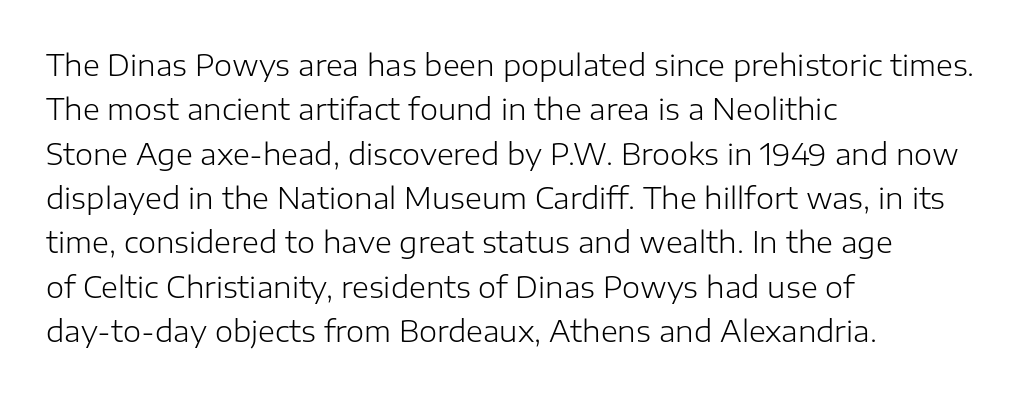
Characters remain perfectly vertical along every line. What kind of face is this? One without serifs — a sans. Short note: letters normally spaced. Nothing heavy about these letters — not bold at all.
